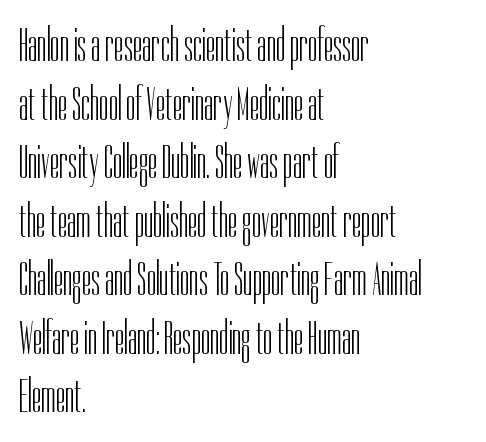
Line starts are locked; line ends wander. No extra ink here — the face is not bold. Posture: upright roman. This sample has the flowing, uneven cadence of proportional lettering. Any mark beneath the type? The region is blank.
